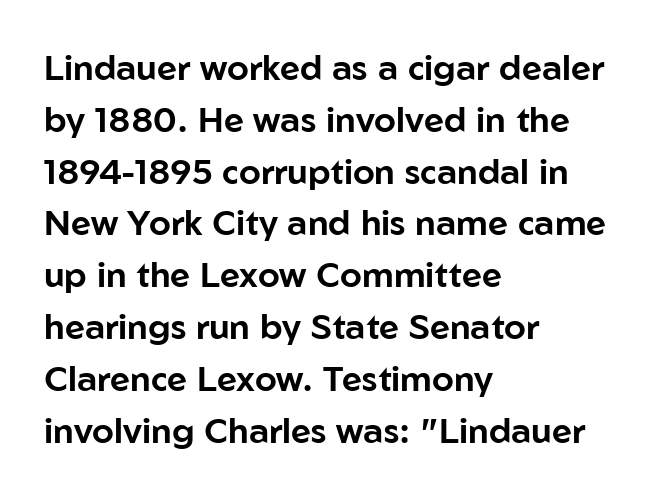
Q: Is the text italic (slanted)? A: No, it is upright.
Q: Is the typeface a serif or a sans-serif typeface? A: Sans-serif.
Q: Is the text underlined? A: No.
Q: How is the paragraph aligned? A: Left-aligned.
Q: Is the spacing between letters normal or unusually wide? A: Normal.
Q: Is the spacing between lines tight, normal or loose? A: Normal.
Q: Width (condensed, normal, or wide)? A: Normal.
Q: Stroke contrast? A: Low.
Q: x-height? A: Medium.
Q: Monospaced? A: No.
